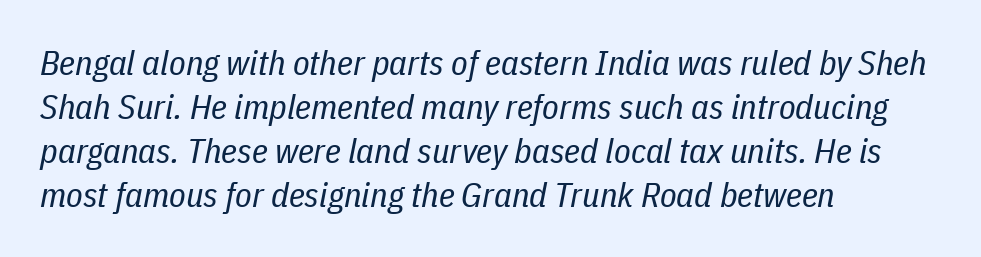
The image shows 34 px regular-weight, condensed type, italic (leaning right); set left-aligned, normal line spacing (1.29x), normal letter spacing, not underlined; low stroke contrast and a medium x-height.
